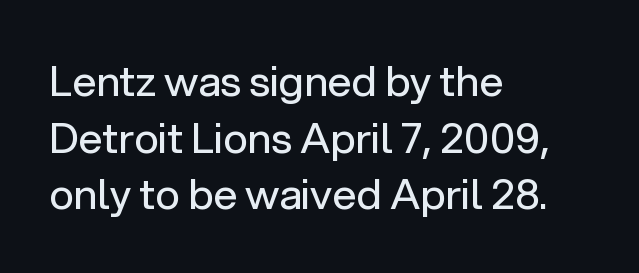
The image shows 42 px regular-weight sans-serif type, upright; set left-aligned, normal line spacing (1.35x), normal letter spacing, not underlined; low stroke contrast and a medium x-height.
